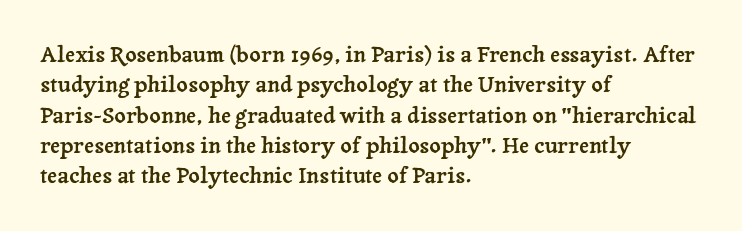
The image shows 22 px text type, upright; set left-aligned, normal line spacing (1.38x), normal letter spacing, not underlined.
